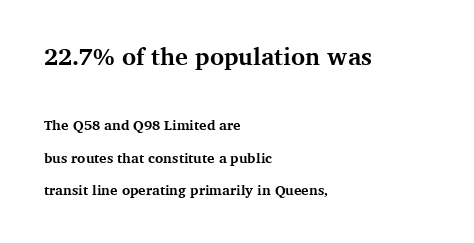
The image shows 24 px bold type, upright; set left-aligned, loose line spacing (2.3x), normal letter spacing, not underlined; the first (top) block is 1.71x larger.
